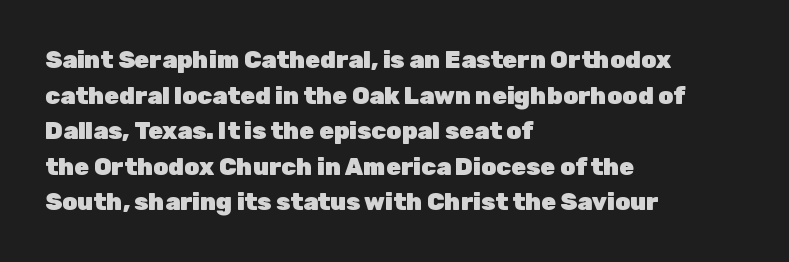
Q: Is the text bold? A: Yes.
Q: Is the text italic (slanted)? A: No, it is upright.
Q: Is the text underlined? A: No.
Q: How is the paragraph aligned? A: Left-aligned.
Q: Is the spacing between letters normal or unusually wide? A: Normal.
Q: Is the spacing between lines tight, normal or loose? A: Normal.
